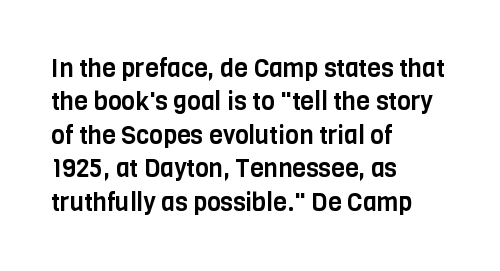
Q: Is the text italic (slanted)? A: No, it is upright.
Q: Is the text underlined? A: No.
Q: How is the paragraph aligned? A: Left-aligned.
Q: Is the spacing between letters normal or unusually wide? A: Normal.
Q: Is the spacing between lines tight, normal or loose? A: Normal.
